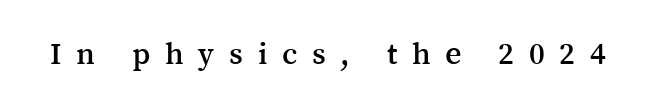
The image shows 32 px serif type, upright; set unusually wide letter spacing (+0.46 em), not underlined; medium stroke contrast and a medium x-height.
